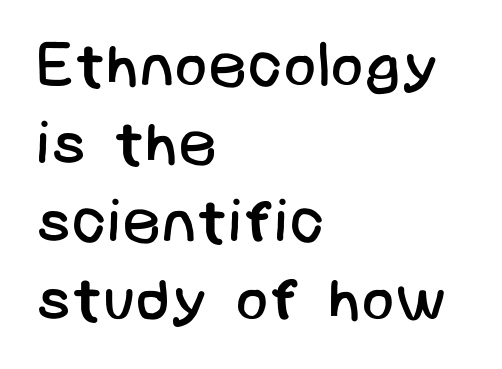
The image shows 61 px regular-weight sans-serif type; set left-aligned, normal line spacing (1.28x), normal letter spacing, not underlined; low stroke contrast and a large x-height.
